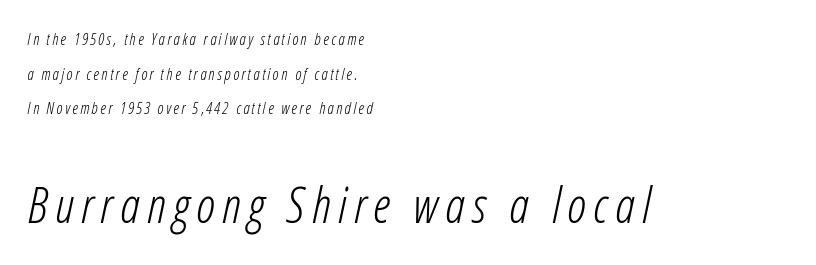
{"italic": "yes", "lean": "right", "slant_degrees": 12, "bold": "no", "weight": "light", "width": "condensed", "stroke_contrast": "low", "x_height": "medium", "monospaced": "no", "underline": "no", "align": "left", "line_spacing": "loose", "line_spacing_ratio": 2.16, "larger_block": "second", "size_ratio": 3.06, "glyph_px": 49}
